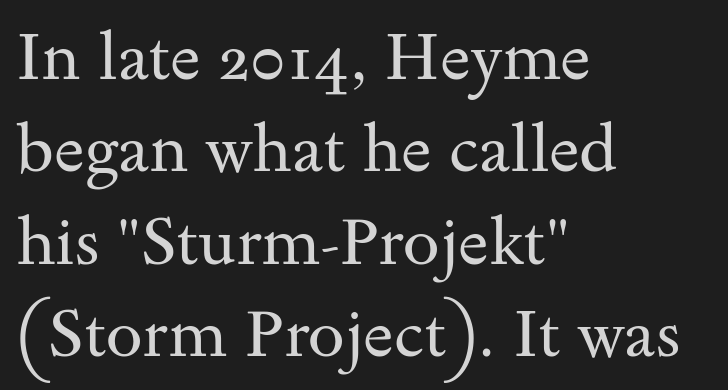
Note the varied advance widths — an 'i' is clearly narrower than an 'm'. In terms of leading, this rendering sits right in the middle. Vertical strokes here are truly vertical. The characters are drawn with everyday or finer stroke widths. Underline: absent. The rendering anchors every line to the left-hand side.
